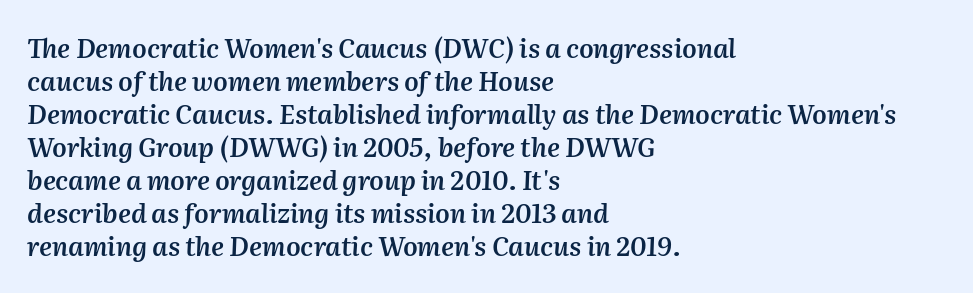
{"italic": "yes", "lean": "right", "slant_degrees": 2, "bold": "semi", "underline": "no", "align": "left", "line_spacing": "normal", "line_spacing_ratio": 1.27, "letter_spacing": "normal", "letter_spacing_em": 0.0, "glyph_px": 26}
